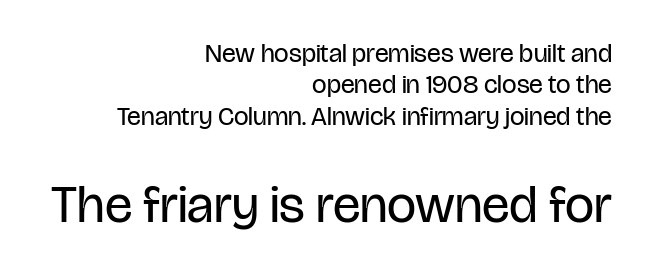
Unlike italic type, these characters show no tilt at all. A clean baseline with only descenders dipping below it. Grotesque or geometric, the face here clearly has no serifs. There is no visible air inserted between adjacent glyphs. Caption: upper text group reduced, lower text group enlarged. Heaviness? Minimal to ordinary, like unemphasized prose.
